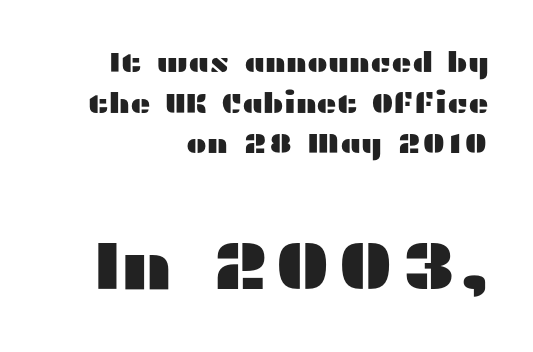
{"serif": "no", "italic": "no", "width": "wide", "stroke_contrast": "medium", "x_height": "medium", "monospaced": "no", "underline": "no", "align": "right", "line_spacing": "normal", "line_spacing_ratio": 1.45, "letter_spacing": "normal", "letter_spacing_em": 0.0, "larger_block": "second", "size_ratio": 2.46, "glyph_px": 69}
